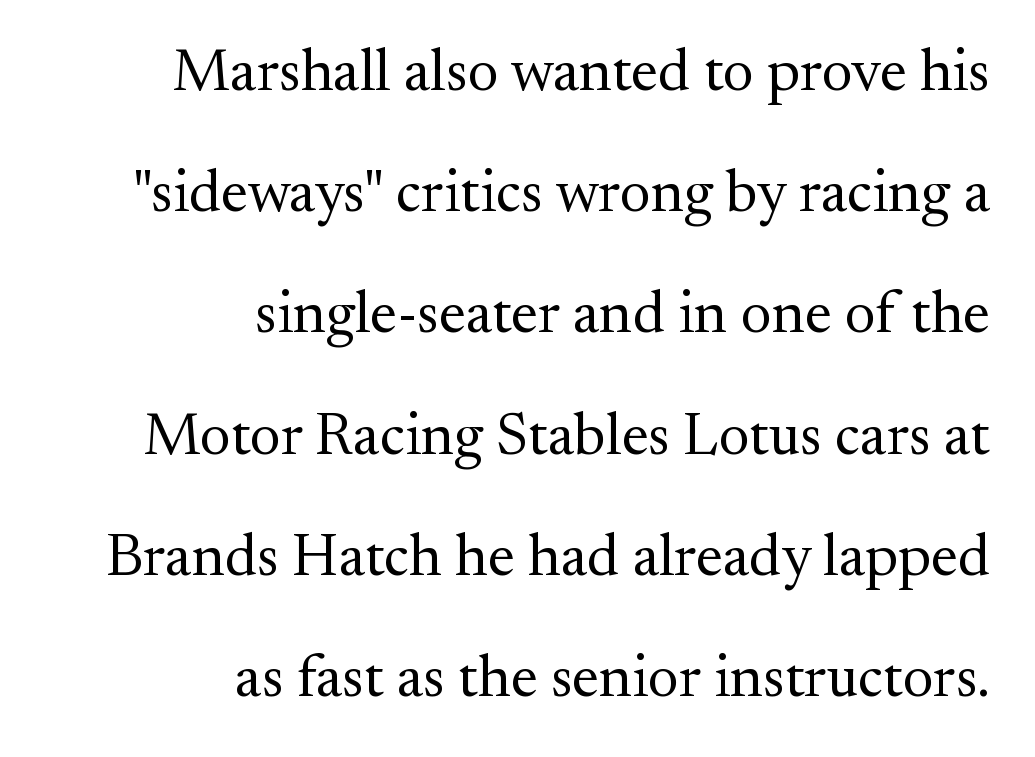
The image shows 60 px regular-weight serif type, upright; set right-aligned, loose line spacing (2.02x), normal letter spacing, not underlined; medium stroke contrast and a small x-height.
